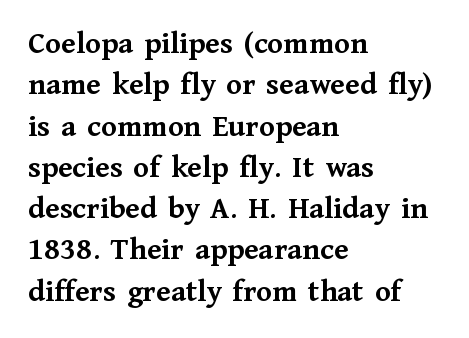
The ragged edge is on the right, which tells us the setting is flush left. In terms of posture, this sample is upright. Bold? Absolutely — the strokes are thick and heavy. Descenders are the only things crossing below the line. Regarding leading, the lines here are spaced in the standard way.
